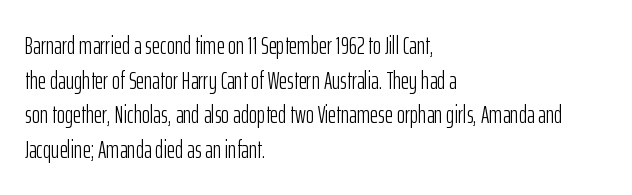
The image shows 25 px text type, upright; set left-aligned, normal line spacing (1.39x), normal letter spacing, not underlined.
